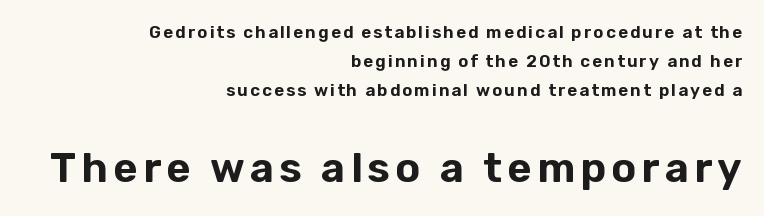
The image shows 42 px sans-serif type, upright; set right-aligned, normal line spacing (1.7x), not underlined; the second (bottom) block is 2.47x larger; low stroke contrast and a medium x-height.
